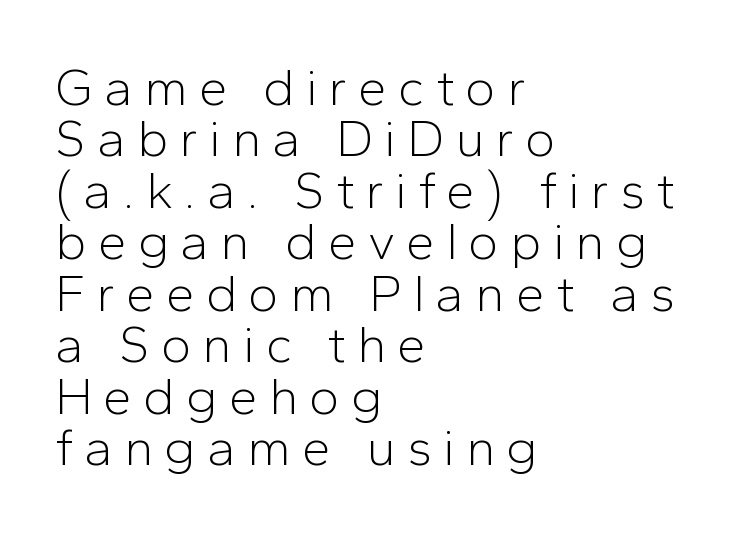
The image shows 52 px light sans-serif type, upright; set left-aligned, tight line spacing (0.99x), unusually wide letter spacing (+0.21 em), not underlined; low stroke contrast and a medium x-height.
